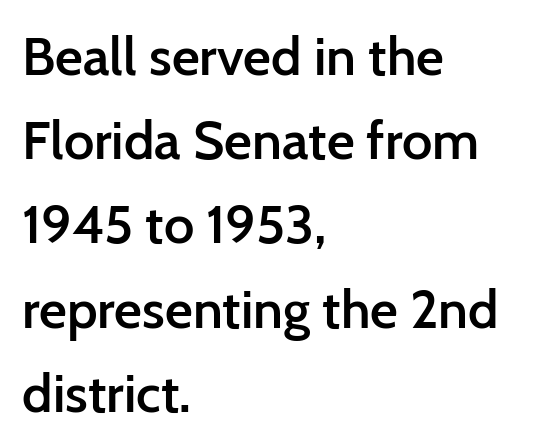
{"serif": "no", "italic": "no", "bold": "semi", "weight": "semibold", "width": "normal", "stroke_contrast": "low", "x_height": "medium", "monospaced": "no", "underline": "no", "align": "left", "line_spacing": "normal", "line_spacing_ratio": 1.56, "letter_spacing": "normal", "letter_spacing_em": 0.0, "glyph_px": 54}
